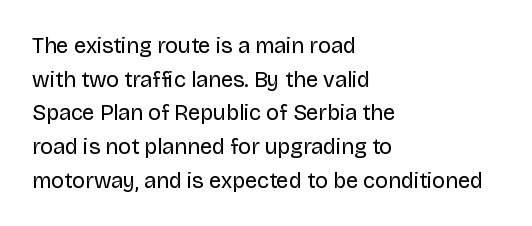
{"italic": "no", "bold": "no", "underline": "no", "align": "left", "line_spacing": "normal", "line_spacing_ratio": 1.53, "letter_spacing": "normal", "letter_spacing_em": 0.0, "glyph_px": 22}
